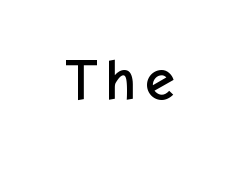
The image shows 60 px sans-serif type, upright; set not underlined; low stroke contrast and a medium x-height.
